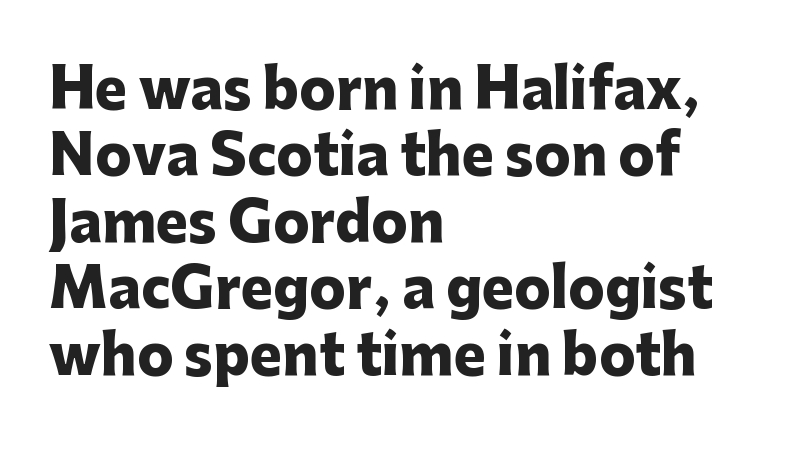
Q: Is the text bold? A: Yes.
Q: Is the text italic (slanted)? A: No, it is upright.
Q: Is the typeface a serif or a sans-serif typeface? A: Sans-serif.
Q: Is the text underlined? A: No.
Q: How is the paragraph aligned? A: Left-aligned.
Q: Is the spacing between letters normal or unusually wide? A: Normal.
Q: Width (condensed, normal, or wide)? A: Normal.
Q: Stroke contrast? A: Low.
Q: x-height? A: Medium.
Q: Monospaced? A: No.
